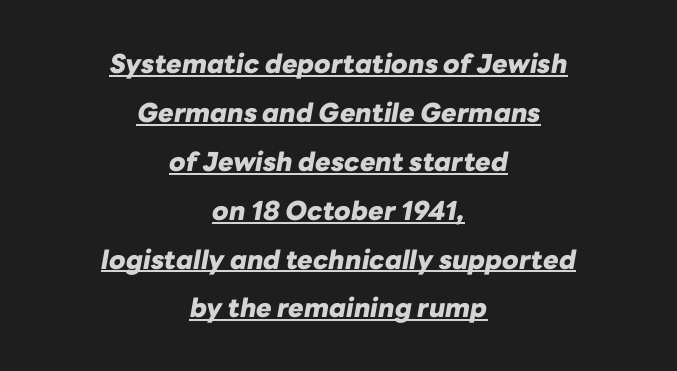
This sample is center-justified, so both line endings float freely. Caption: lettering with a line underneath. Students, note that the glyphs here touch the page at normal intervals. The glyphs have the mass of a bold cut. You can tell it's italic because the verticals aren't actually vertical.
